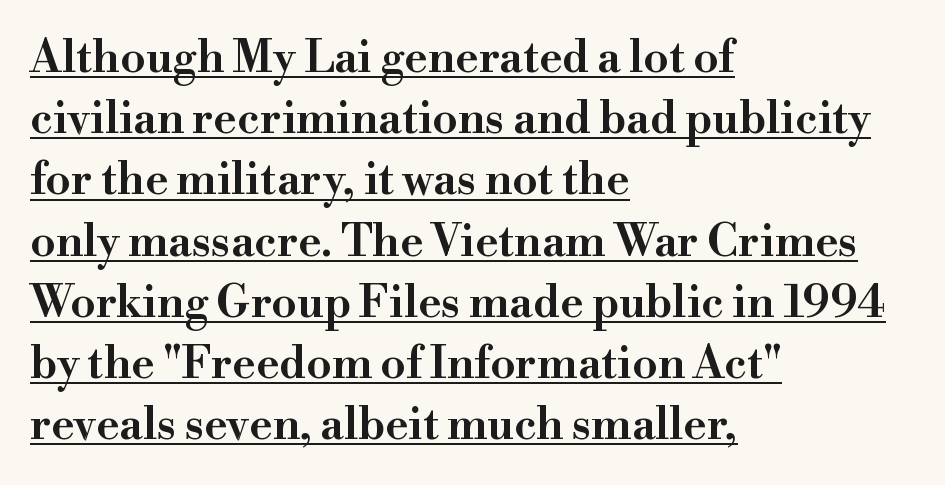
The face used here is rendered with its standard letterfit. Bold? Not quite — semibold, heavier than regular but stopping short. Observe the serifs anchoring each vertical stroke in this sample. You can tell it's not italic because the verticals are truly vertical. Beneath each row of characters lies a ruled line. Honestly, the row spacing looks completely unremarkable.
